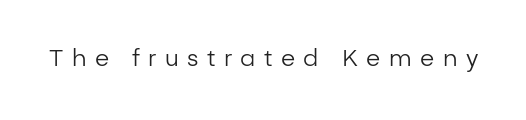
{"italic": "no", "bold": "no", "underline": "no", "letter_spacing": "wide", "letter_spacing_em": 0.37, "glyph_px": 23}
